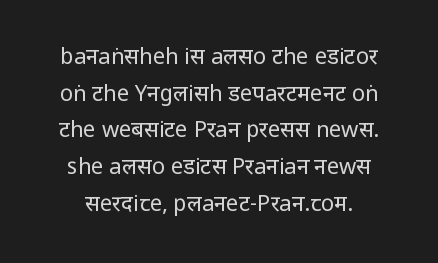
Q: Is the text bold? A: No.
Q: Is the text italic (slanted)? A: No, it is upright.
Q: Is the text underlined? A: No.
Q: Is the spacing between letters normal or unusually wide? A: Normal.
Q: Is the spacing between lines tight, normal or loose? A: Normal.
